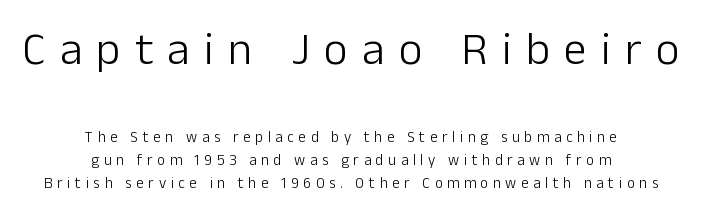
The image shows 46 px light sans-serif type, upright; set centered, normal line spacing (1.51x), unusually wide letter spacing (+0.31 em), not underlined; the first (top) block is 3.07x larger; low stroke contrast and a medium x-height.
